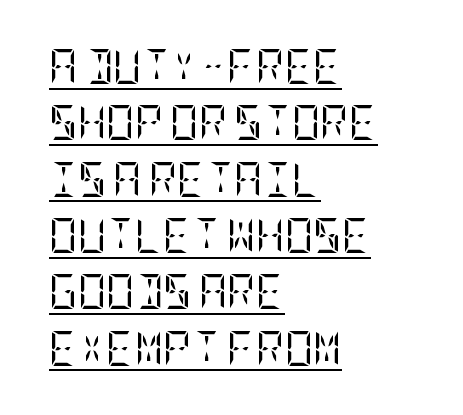
Q: Is the text bold? A: No.
Q: Is the text italic (slanted)? A: No, it is upright.
Q: Is the typeface a serif or a sans-serif typeface? A: Serif.
Q: Is the text underlined? A: Yes.
Q: How is the paragraph aligned? A: Left-aligned.
Q: Is the spacing between letters normal or unusually wide? A: Normal.
Q: Is the spacing between lines tight, normal or loose? A: Normal.
Q: Width (condensed, normal, or wide)? A: Condensed.
Q: Stroke contrast? A: Low.
Q: x-height? A: Large.
